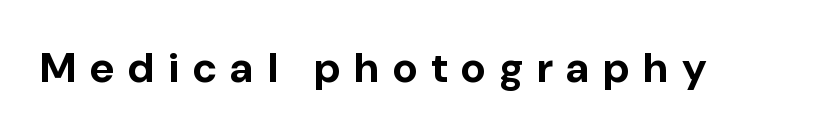
The image shows 42 px bold sans-serif type, upright; set unusually wide letter spacing (+0.33 em), not underlined; low stroke contrast and a medium x-height.
